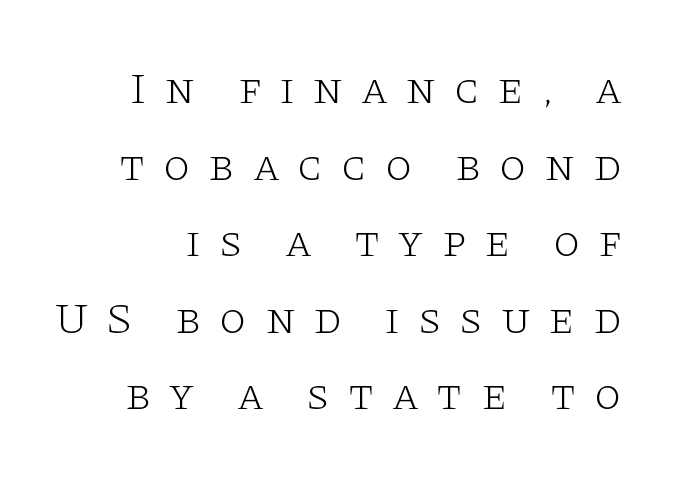
Q: Is the text bold? A: No.
Q: Is the text italic (slanted)? A: No, it is upright.
Q: Is the typeface a serif or a sans-serif typeface? A: Serif.
Q: Is the text underlined? A: No.
Q: Is the spacing between letters normal or unusually wide? A: Unusually wide.
Q: Width (condensed, normal, or wide)? A: Wide.
Q: Stroke contrast? A: Low.
Q: x-height? A: Large.
Q: Monospaced? A: No.
